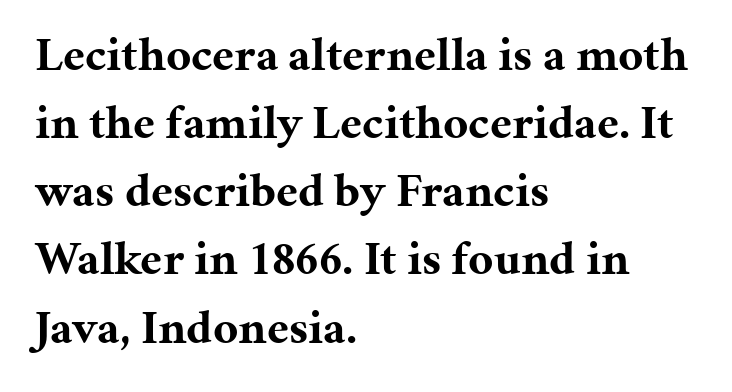
Q: Is the text bold? A: Yes.
Q: Is the text italic (slanted)? A: No, it is upright.
Q: Is the typeface a serif or a sans-serif typeface? A: Serif.
Q: Is the text underlined? A: No.
Q: How is the paragraph aligned? A: Left-aligned.
Q: Is the spacing between letters normal or unusually wide? A: Normal.
Q: Is the spacing between lines tight, normal or loose? A: Normal.
Q: Width (condensed, normal, or wide)? A: Normal.
Q: Stroke contrast? A: Medium.
Q: x-height? A: Medium.
Q: Monospaced? A: No.
